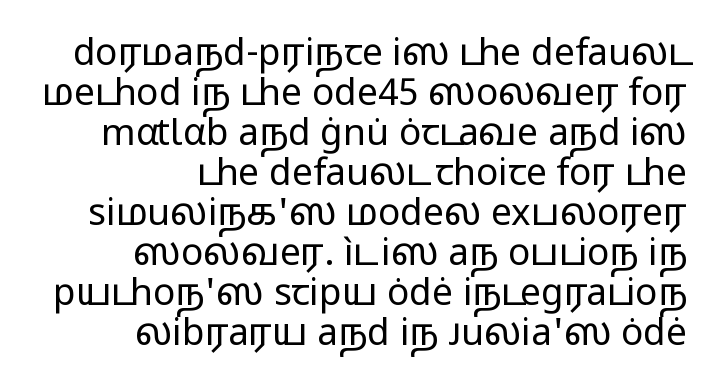
The image shows 37 px regular-weight, wide sans-serif type, upright; set right-aligned, tight line spacing (1.08x), normal letter spacing, not underlined; low stroke contrast and a medium x-height.
